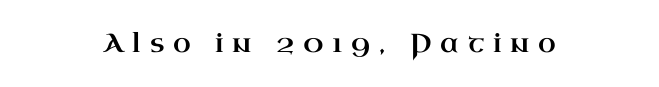
Q: Is the text italic (slanted)? A: No, it is upright.
Q: Is the text underlined? A: No.
Q: How is the paragraph aligned? A: Centered.
Q: Is the spacing between letters normal or unusually wide? A: Unusually wide.
